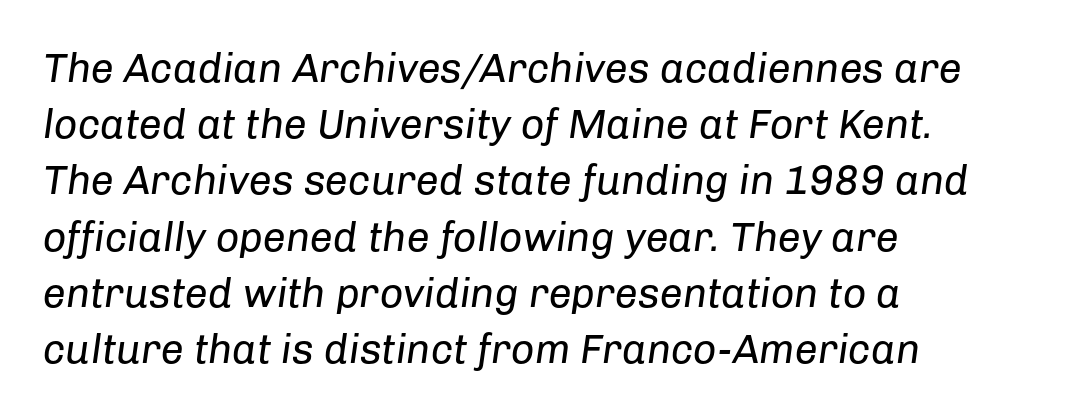
{"italic": "yes", "lean": "right", "slant_degrees": 8, "bold": "no", "weight": "regular", "width": "normal", "stroke_contrast": "low", "x_height": "medium", "monospaced": "no", "underline": "no", "align": "left", "line_spacing": "normal", "line_spacing_ratio": 1.37, "letter_spacing": "normal", "letter_spacing_em": 0.0, "glyph_px": 41}
